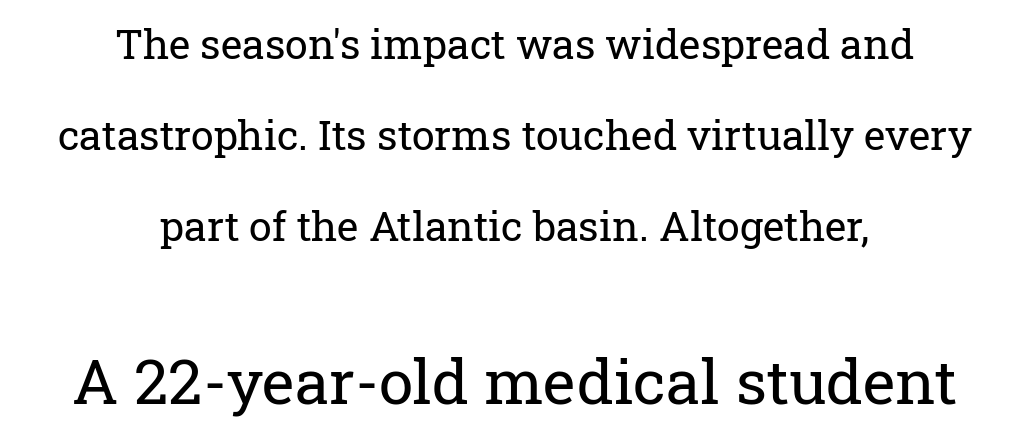
The image shows 62 px regular-weight serif type, upright; set centered, loose line spacing (2.22x), normal letter spacing, not underlined; the second (bottom) block is 1.51x larger; low stroke contrast and a medium x-height.
